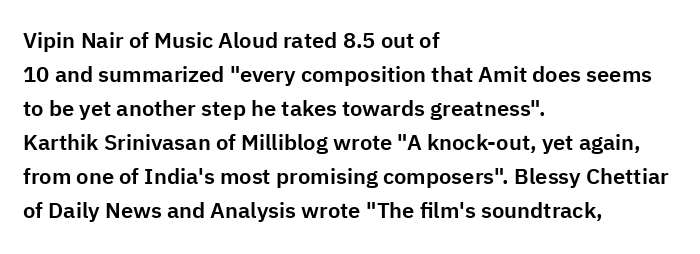
Students, observe: this is what conventionally led text looks like. This sample uses an upright cut, with every glyph sitting square on the baseline. A clean baseline with only descenders dipping below it. Each word holds together tightly as a unit, with standard inter-letter gaps.
